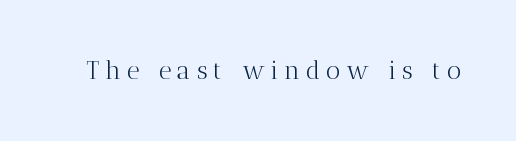
The characters are drawn with everyday or finer stroke widths. No word sits above an underline. Is there any slant? The stems are plumb. The type is letterspaced generously, with wide tracking.
